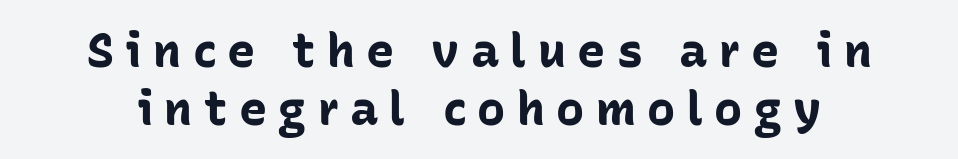
Q: Is the text bold? A: Yes.
Q: Is the text italic (slanted)? A: No, it is upright.
Q: Is the typeface a serif or a sans-serif typeface? A: Sans-serif.
Q: Is the text underlined? A: No.
Q: Is the spacing between letters normal or unusually wide? A: Unusually wide.
Q: Width (condensed, normal, or wide)? A: Normal.
Q: Stroke contrast? A: Low.
Q: x-height? A: Medium.
Q: Monospaced? A: No.
